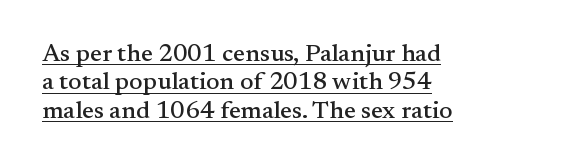
Q: Is the text italic (slanted)? A: No, it is upright.
Q: Is the text underlined? A: Yes.
Q: How is the paragraph aligned? A: Left-aligned.
Q: Is the spacing between letters normal or unusually wide? A: Normal.
Q: Is the spacing between lines tight, normal or loose? A: Tight.
